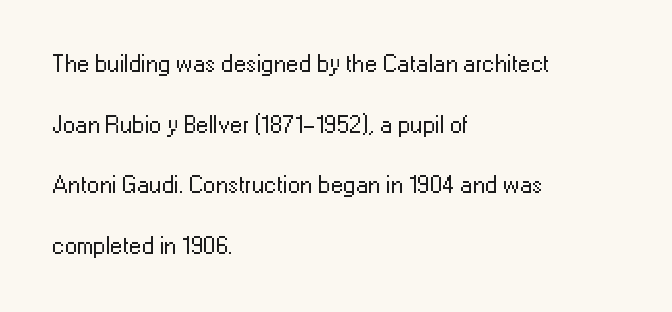
{"italic": "no", "bold": "no", "underline": "no", "align": "left", "line_spacing": "loose", "line_spacing_ratio": 2.43, "letter_spacing": "normal", "letter_spacing_em": 0.0, "glyph_px": 25}
